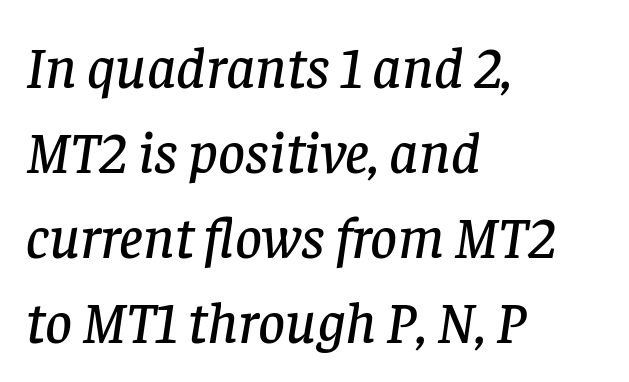
The image shows 59 px serif type, italic (leaning right); set left-aligned, normal line spacing (1.44x), normal letter spacing, not underlined; low stroke contrast and a large x-height.
